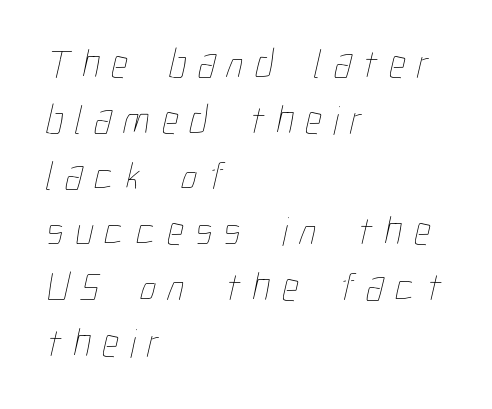
{"bold": "no", "weight": "thin", "width": "condensed", "stroke_contrast": "low", "x_height": "medium", "monospaced": "no", "underline": "no", "align": "left", "line_spacing": "normal", "line_spacing_ratio": 1.36, "letter_spacing": "wide", "letter_spacing_em": 0.28, "glyph_px": 41}
